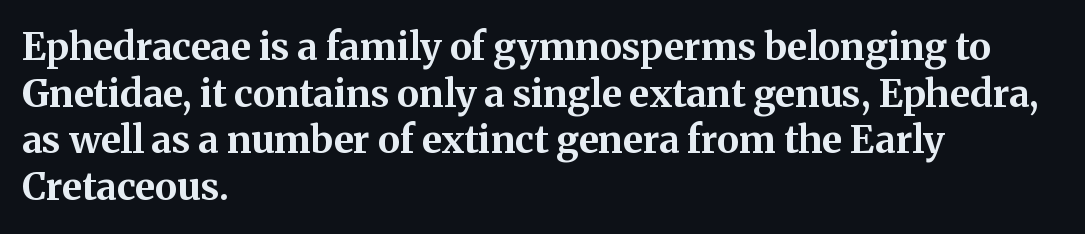
No word sits above an underline. This sample uses plain, unmodified letter spacing. The letters stand upright; this is a roman face. Letterform terminals end in serifs throughout the passage.
